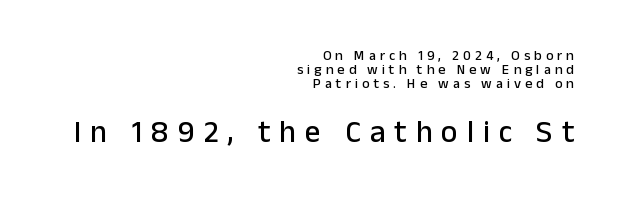
Notice how the stems are strictly vertical — no italics here. Teacher's note: observe the even right margin — that is flush-right alignment. What stands out about the letter spacing? Its width — letters are far apart. The designer dialed line spacing down below the default. Underline: absent. Here the designer chose a conventional face with non-uniform glyph widths.
